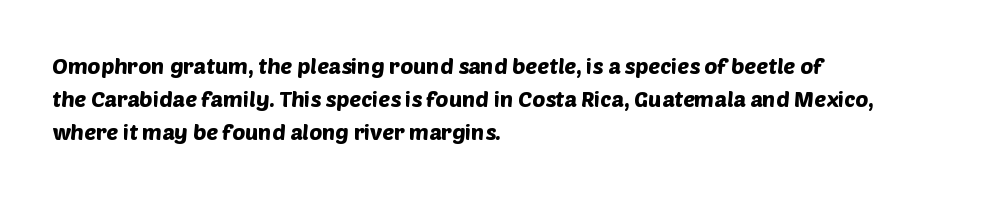
Q: Is the text underlined? A: No.
Q: How is the paragraph aligned? A: Left-aligned.
Q: Is the spacing between letters normal or unusually wide? A: Normal.
Q: Is the spacing between lines tight, normal or loose? A: Normal.
